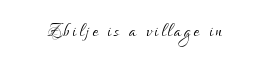
The image shows 25 px text type; set centered, not underlined.
